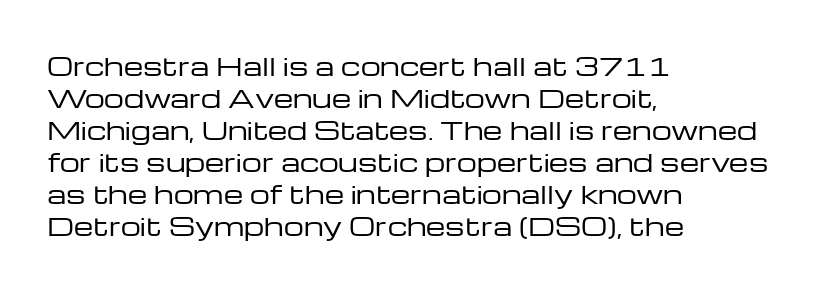
Glance below the letters and you will spot only blank space. The weight tops out at a normal text grade. Teacher's note: observe the even left margin — that is flush-left alignment. Interline gaps are of average width in this sample. In terms of posture, this sample is upright.
